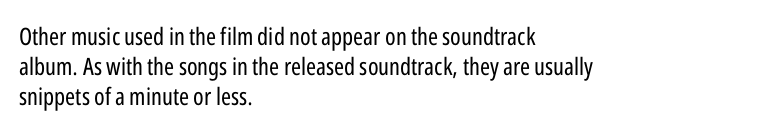
{"italic": "no", "bold": "no", "underline": "no", "align": "left", "line_spacing": "normal", "line_spacing_ratio": 1.25, "letter_spacing": "normal", "letter_spacing_em": 0.0, "glyph_px": 24}
